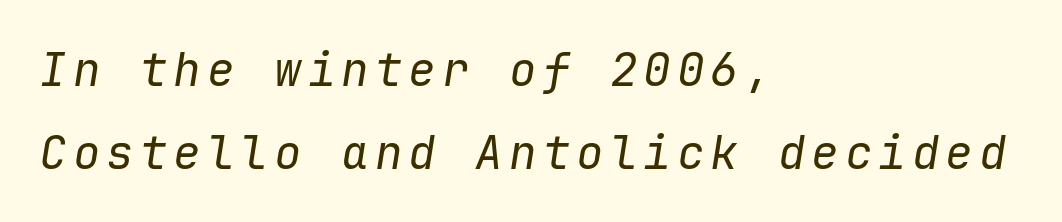
The image shows 46 px regular-weight type, italic (leaning right), monospaced; set left-aligned, line spacing 1.8x, not underlined; low stroke contrast and a medium x-height.
